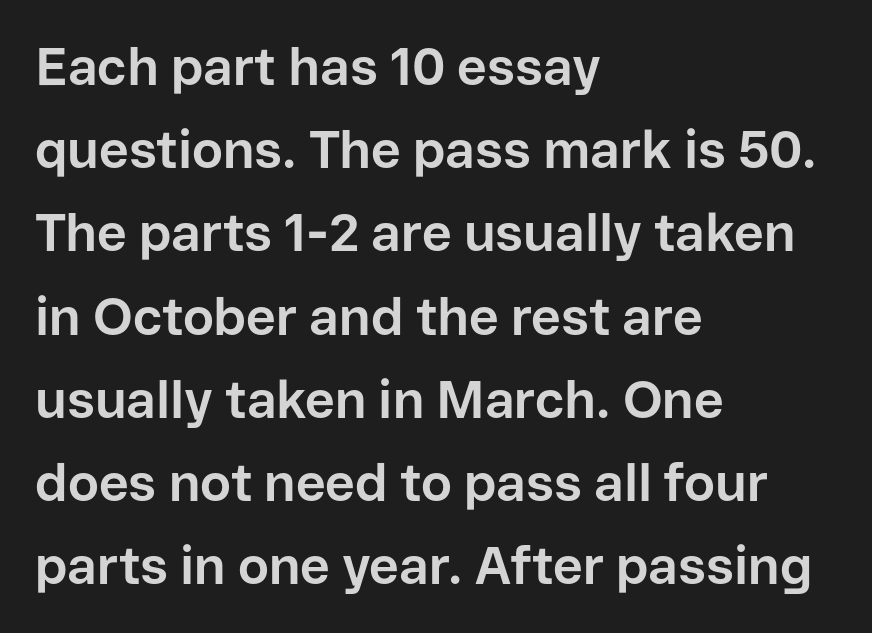
Q: Is the text bold? A: Yes.
Q: Is the text italic (slanted)? A: No, it is upright.
Q: Is the typeface a serif or a sans-serif typeface? A: Sans-serif.
Q: Is the text underlined? A: No.
Q: How is the paragraph aligned? A: Left-aligned.
Q: Is the spacing between letters normal or unusually wide? A: Normal.
Q: Is the spacing between lines tight, normal or loose? A: Normal.
Q: Width (condensed, normal, or wide)? A: Normal.
Q: Stroke contrast? A: Low.
Q: x-height? A: Medium.
Q: Monospaced? A: No.
